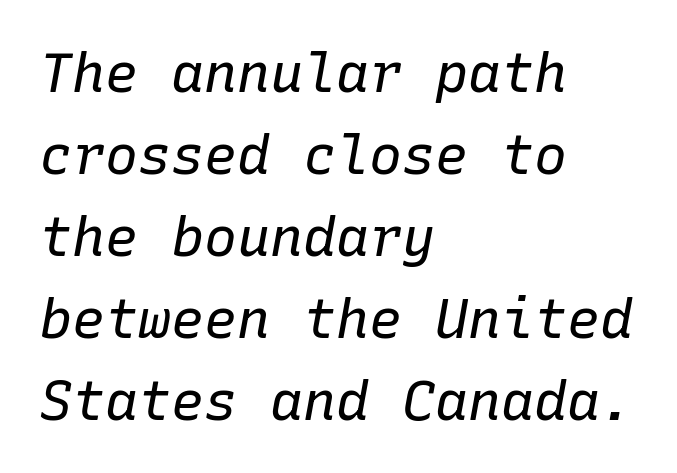
{"italic": "yes", "lean": "right", "slant_degrees": 10, "bold": "no", "weight": "regular", "width": "normal", "stroke_contrast": "low", "x_height": "medium", "monospaced": "yes", "underline": "no", "align": "left", "line_spacing": "normal", "line_spacing_ratio": 1.49, "letter_spacing": "normal", "letter_spacing_em": 0.0, "glyph_px": 55}
